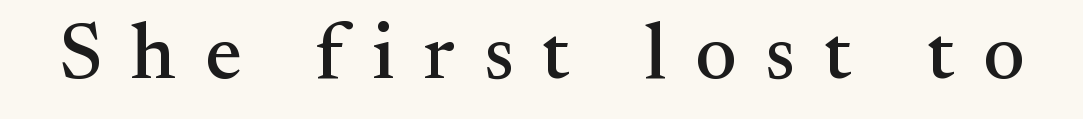
Each word looks stretched out because of the extra space between its letters. Posture: upright roman. Type style note: has serifs. Unmarked baselines from the first word to the last. Each letter keeps its own natural width here, so spacing adapts to shape.
